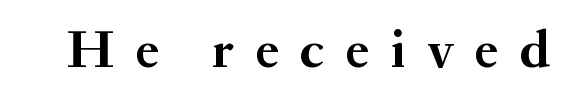
Q: Is the text bold? A: Yes.
Q: Is the text italic (slanted)? A: No, it is upright.
Q: Is the typeface a serif or a sans-serif typeface? A: Serif.
Q: Is the text underlined? A: No.
Q: Is the spacing between letters normal or unusually wide? A: Unusually wide.
Q: Width (condensed, normal, or wide)? A: Normal.
Q: Stroke contrast? A: Medium.
Q: x-height? A: Small.
Q: Monospaced? A: No.
